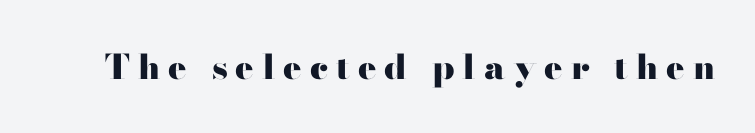
The image shows 34 px heavy, wide serif type, upright; set unusually wide letter spacing (+0.24 em), not underlined; high stroke contrast and a small x-height.
